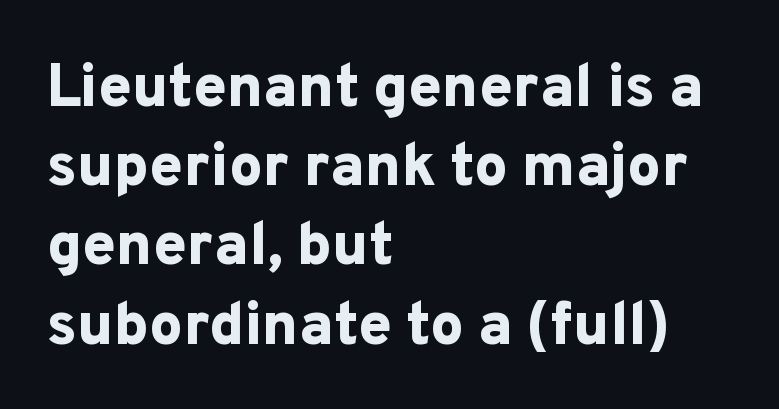
Q: Is the text bold? A: Yes.
Q: Is the text italic (slanted)? A: No, it is upright.
Q: Is the typeface a serif or a sans-serif typeface? A: Sans-serif.
Q: Is the text underlined? A: No.
Q: How is the paragraph aligned? A: Left-aligned.
Q: Is the spacing between letters normal or unusually wide? A: Normal.
Q: Is the spacing between lines tight, normal or loose? A: Normal.
Q: Width (condensed, normal, or wide)? A: Normal.
Q: Stroke contrast? A: Low.
Q: x-height? A: Medium.
Q: Monospaced? A: No.
